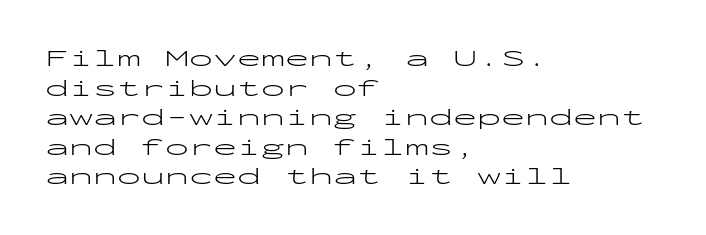
{"italic": "no", "bold": "no", "underline": "no", "align": "left", "line_spacing_ratio": 1.23, "letter_spacing": "normal", "letter_spacing_em": 0.0, "glyph_px": 24}
